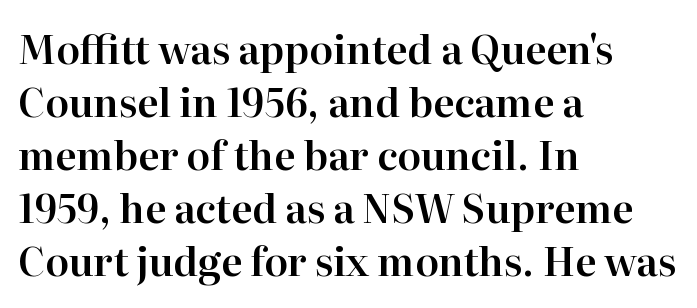
{"serif": "yes", "italic": "no", "width": "normal", "stroke_contrast": "high", "x_height": "medium", "monospaced": "no", "underline": "no", "align": "left", "line_spacing": "normal", "line_spacing_ratio": 1.36, "letter_spacing": "normal", "letter_spacing_em": 0.0, "glyph_px": 39}
